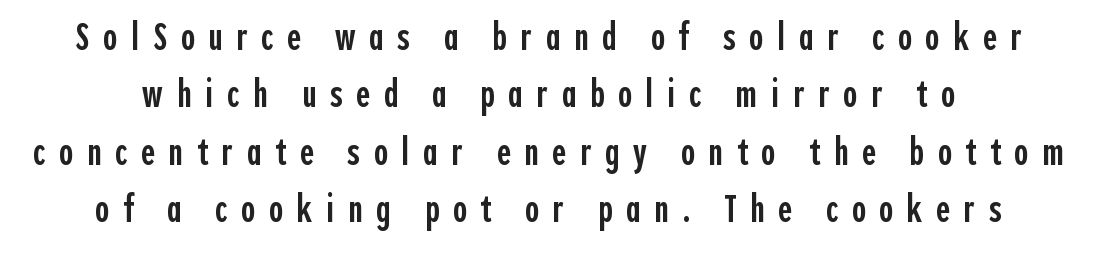
A typesetter would call this proportional, since set widths differ per character. Heft: intermediate — a semibold. The letters are spread apart with noticeably loose tracking. Quick note: not italic, upright. The space directly below the letters is spotless. If you measured baseline to baseline, you'd find a middling distance.
